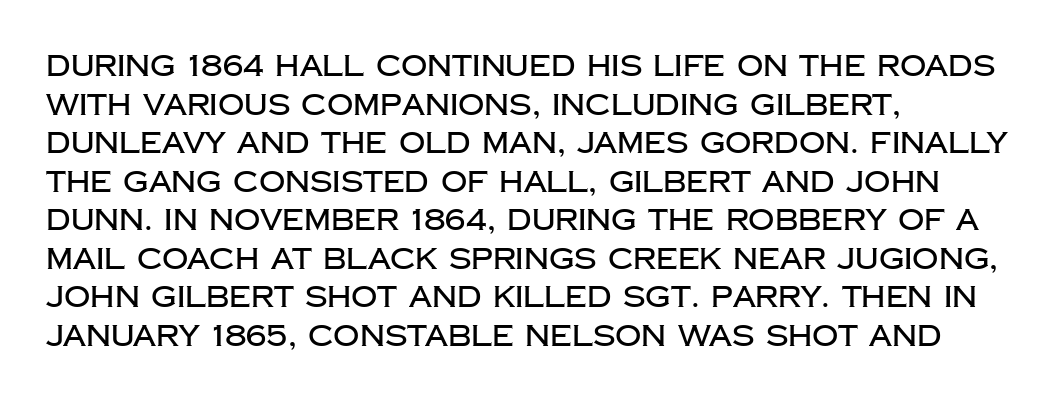
The zone under the glyphs is completely vacant. This rendering uses left alignment, leaving the right contour irregular. Students, note that the glyphs here touch the page at normal intervals. I'd call this a sans setting — the letters go barefoot.
